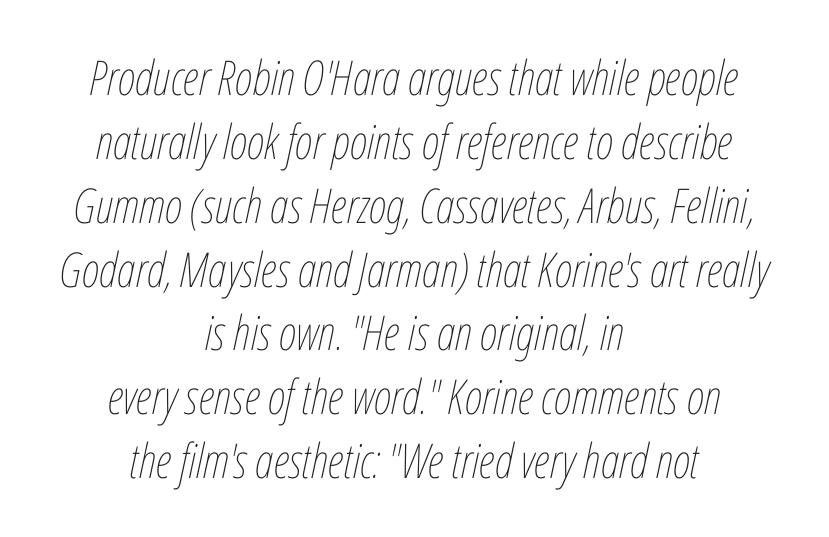
The image shows 48 px thin, condensed type, italic (leaning right); set centered, normal line spacing (1.33x), normal letter spacing, not underlined; low stroke contrast and a medium x-height.
